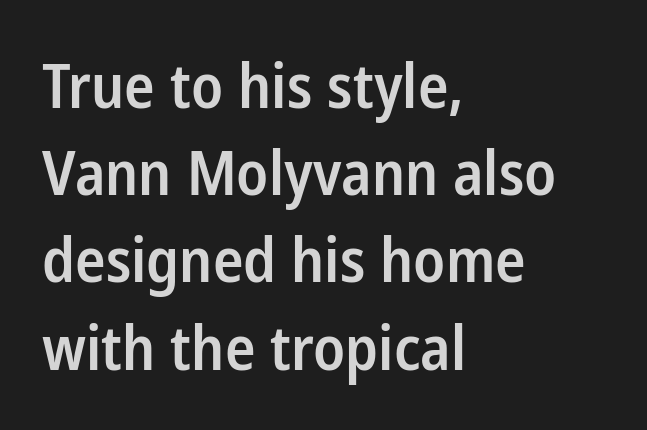
The image shows 61 px semibold, condensed sans-serif type, upright; set left-aligned, normal line spacing (1.43x), normal letter spacing, not underlined; low stroke contrast and a medium x-height.
